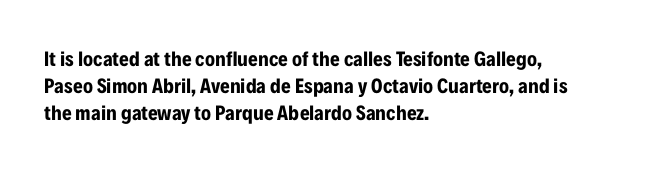
The space directly below the letters is spotless. In terms of leading, this rendering sits right in the middle. Notice how the stems are strictly vertical — no italics here. Honestly, the letter spacing is just normal — you wouldn't notice it. Typesetter's note: full bold, strokes at maximum text heaviness.
